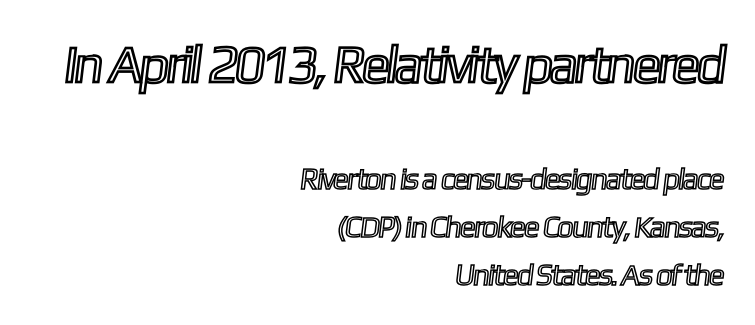
Q: Is the text underlined? A: No.
Q: How is the paragraph aligned? A: Right-aligned.
Q: Is the spacing between letters normal or unusually wide? A: Normal.
Q: Is the spacing between lines tight, normal or loose? A: Normal.
Q: Which block of text is set in a larger size, the first (top) or the second (bottom)? A: The first (top) one.
Q: Width (condensed, normal, or wide)? A: Condensed.
Q: x-height? A: Medium.
Q: Monospaced? A: No.
